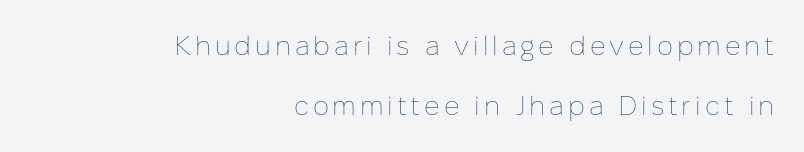
The image shows 27 px text type, upright; set right-aligned, loose line spacing (2.23x), not underlined.
